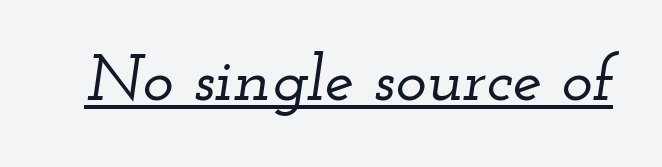
{"serif": "yes", "italic": "yes", "lean": "right", "slant_degrees": 12, "width": "wide", "stroke_contrast": "low", "x_height": "small", "monospaced": "no", "underline": "yes", "letter_spacing": "normal", "letter_spacing_em": 0.0, "glyph_px": 66}
